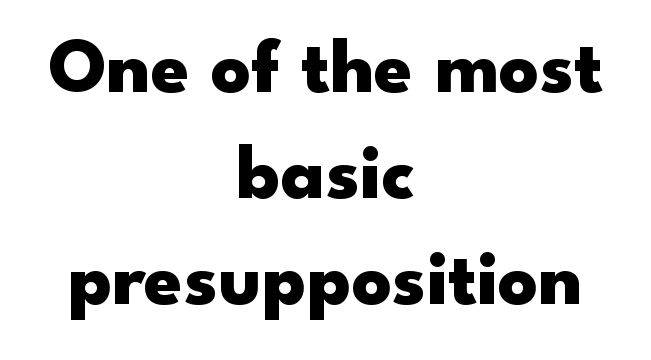
{"serif": "no", "italic": "no", "bold": "yes", "weight": "heavy", "width": "wide", "stroke_contrast": "low", "x_height": "small", "monospaced": "no", "underline": "no", "align": "center", "line_spacing": "normal", "line_spacing_ratio": 1.36, "letter_spacing": "normal", "letter_spacing_em": 0.0, "glyph_px": 78}
